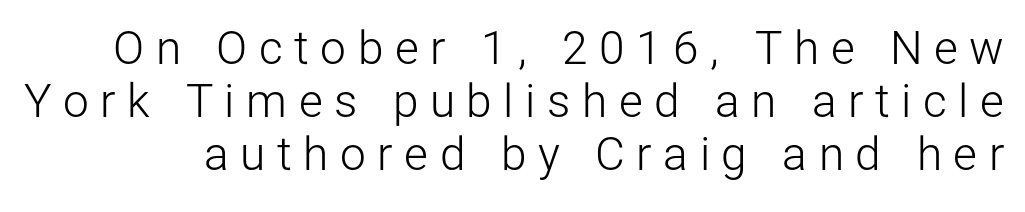
The image shows 46 px light sans-serif type, upright; set tight line spacing (1.15x), unusually wide letter spacing (+0.25 em), not underlined; low stroke contrast and a medium x-height.
